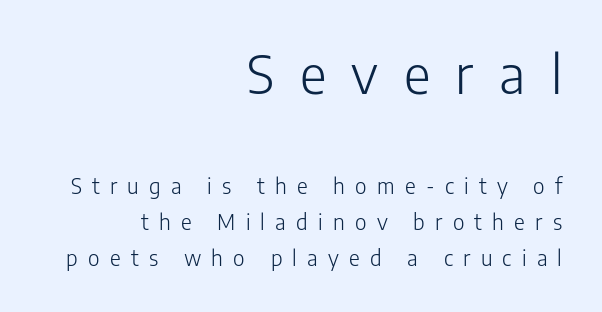
{"serif": "no", "italic": "no", "bold": "no", "weight": "light", "width": "normal", "stroke_contrast": "low", "x_height": "medium", "monospaced": "no", "underline": "no", "align": "right", "line_spacing_ratio": 1.73, "letter_spacing": "wide", "letter_spacing_em": 0.49, "larger_block": "first", "size_ratio": 2.48, "glyph_px": 52}
